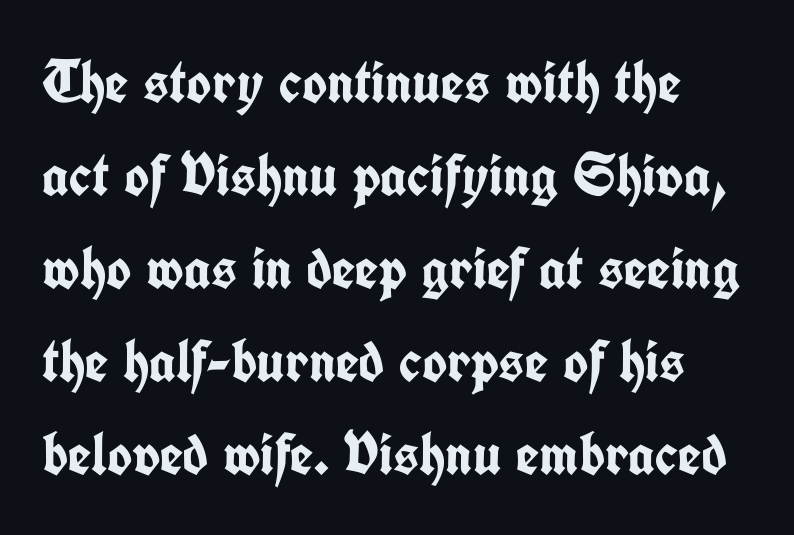
{"serif": "no", "italic": "no", "bold": "yes", "weight": "semibold", "width": "condensed", "stroke_contrast": "low", "x_height": "medium", "monospaced": "no", "underline": "no", "align": "left", "line_spacing": "normal", "line_spacing_ratio": 1.55, "letter_spacing": "normal", "letter_spacing_em": 0.0, "glyph_px": 60}
